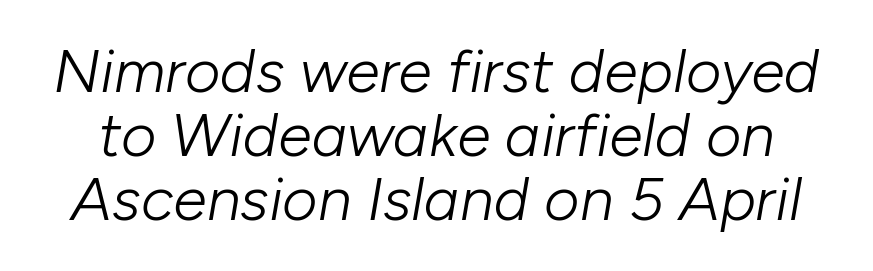
{"italic": "yes", "lean": "right", "slant_degrees": 10, "bold": "no", "weight": "light", "width": "normal", "stroke_contrast": "low", "x_height": "medium", "monospaced": "no", "underline": "no", "line_spacing": "tight", "line_spacing_ratio": 1.05, "letter_spacing": "normal", "letter_spacing_em": 0.0, "glyph_px": 61}
